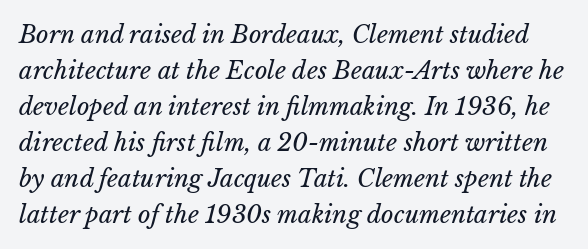
Q: Is the text bold? A: No.
Q: Is the text italic (slanted)? A: Yes, it leans right by about 15 degrees.
Q: Is the text underlined? A: No.
Q: Is the spacing between letters normal or unusually wide? A: Normal.
Q: Is the spacing between lines tight, normal or loose? A: Normal.
